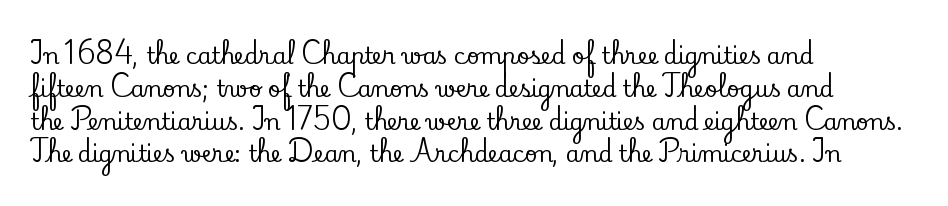
Q: Is the text italic (slanted)? A: No, it is upright.
Q: Is the text underlined? A: No.
Q: How is the paragraph aligned? A: Left-aligned.
Q: Is the spacing between letters normal or unusually wide? A: Normal.
Q: Is the spacing between lines tight, normal or loose? A: Normal.
